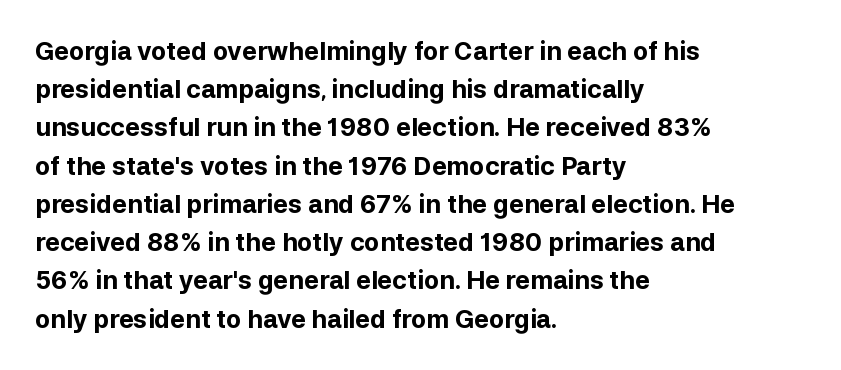
Lines of text with bare space underneath. Quick note: interline space is typical. The line texture is even and compact thanks to regular tracking. The letters stand straight up with perfectly vertical stems. I'd describe the lettering as bold — thick and assertive.
